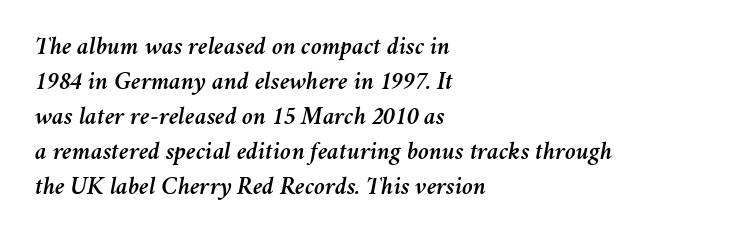
{"italic": "yes", "lean": "right", "slant_degrees": 11, "underline": "no", "align": "left", "line_spacing": "normal", "line_spacing_ratio": 1.4, "letter_spacing": "normal", "letter_spacing_em": 0.0, "glyph_px": 25}
